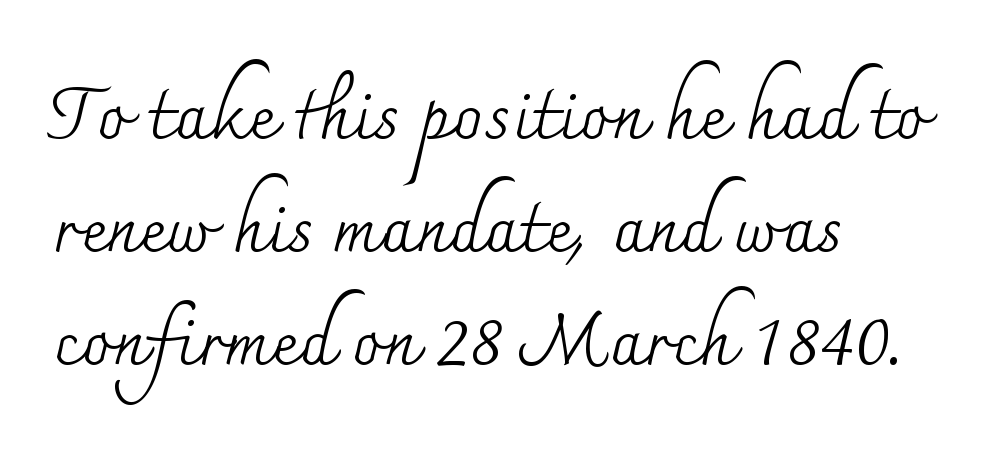
The space between consecutive lines is moderate. A student would call this left alignment; a typographer would say flush left, rag right. The gap between lines stays unmarked.
